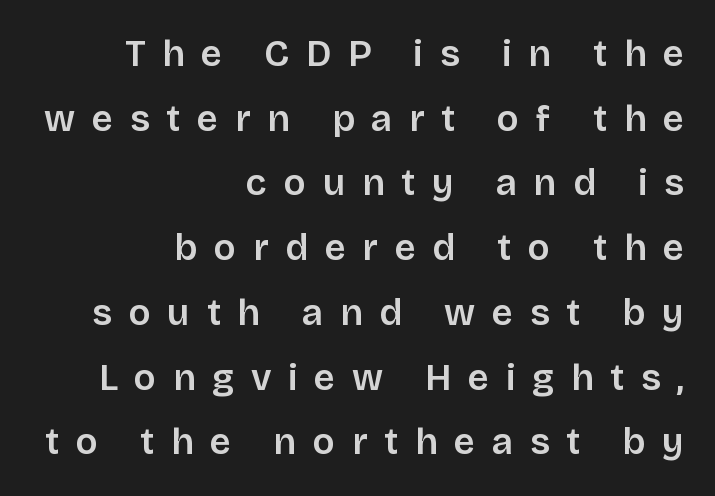
I'd call this a sans setting — the letters go barefoot. The string is rendered with underlining switched off. Character widths vary here, with narrow letters taking less room than wide ones. Caption: multi-line text, flush right, ragged left.
